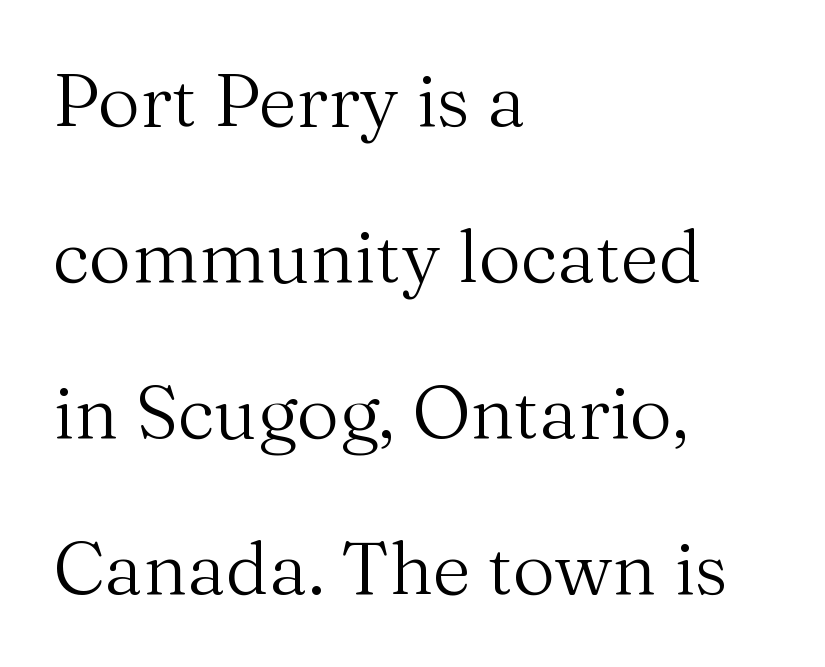
Whoever set this chose breathing room over compactness in the vertical rhythm. Proportional: the letters do not fall into vertical columns. The passage shown is not bold in any degree. Is the letter spacing exaggerated? No — it looks like the ordinary default. Posture: straight, roman, zero tilt.
